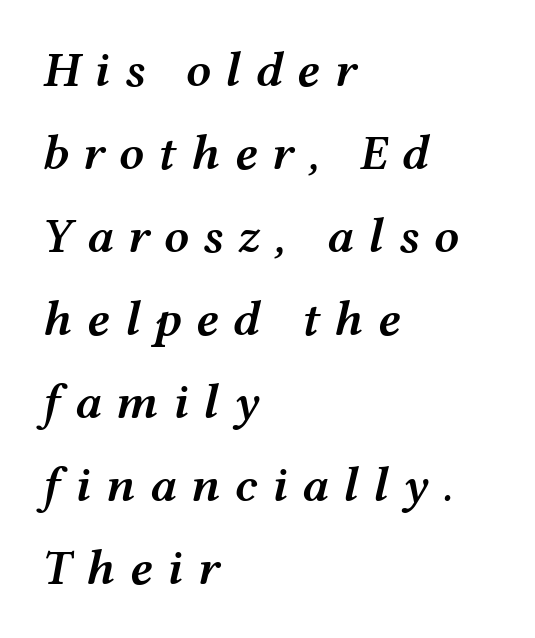
{"italic": "yes", "lean": "right", "slant_degrees": 12, "bold": "semi", "weight": "semibold", "width": "wide", "stroke_contrast": "medium", "x_height": "medium", "monospaced": "no", "underline": "no", "align": "left", "line_spacing": "normal", "line_spacing_ratio": 1.66, "letter_spacing": "wide", "letter_spacing_em": 0.28, "glyph_px": 50}
